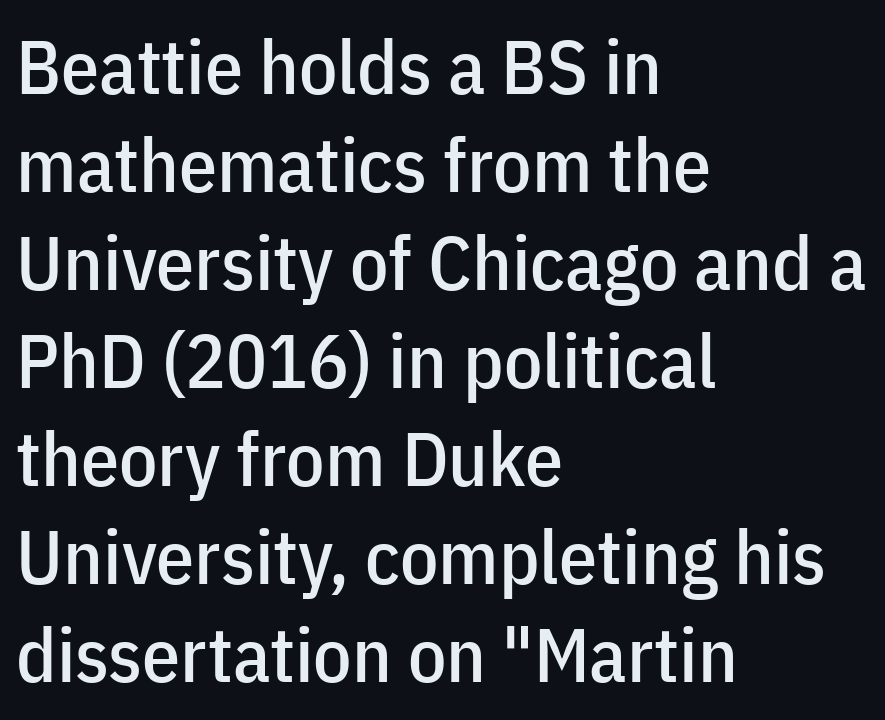
Q: Is the text italic (slanted)? A: No, it is upright.
Q: Is the typeface a serif or a sans-serif typeface? A: Sans-serif.
Q: Is the text underlined? A: No.
Q: How is the paragraph aligned? A: Left-aligned.
Q: Is the spacing between letters normal or unusually wide? A: Normal.
Q: Is the spacing between lines tight, normal or loose? A: Normal.
Q: Width (condensed, normal, or wide)? A: Condensed.
Q: Stroke contrast? A: Low.
Q: x-height? A: Medium.
Q: Monospaced? A: No.
